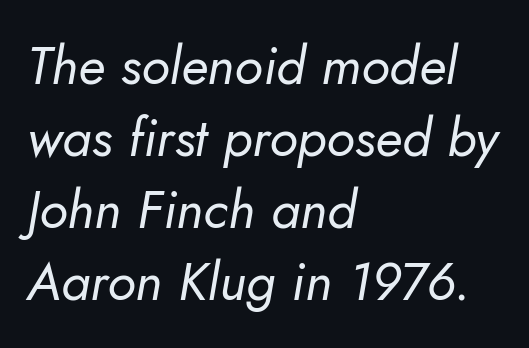
The image shows 53 px regular-weight type, italic (leaning right); set left-aligned, normal line spacing (1.36x), normal letter spacing, not underlined; low stroke contrast and a small x-height.
